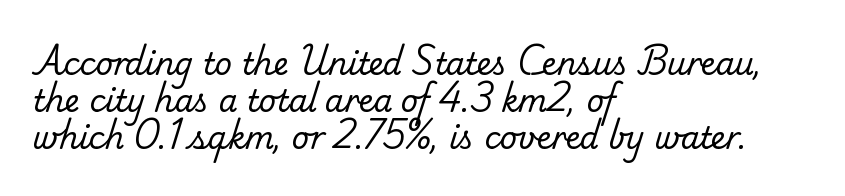
The image shows 30 px regular-weight serif type; set left-aligned, line spacing 1.24x, normal letter spacing, not underlined; low stroke contrast and a small x-height.
